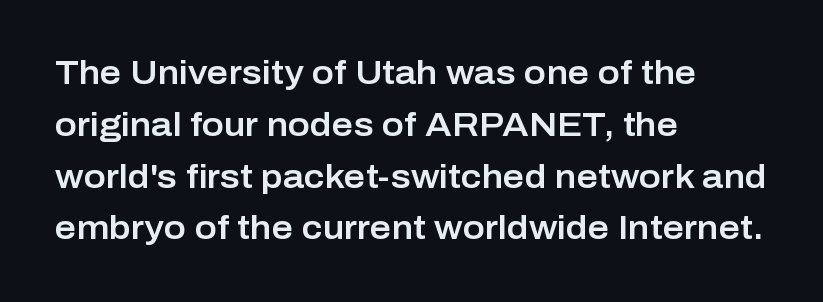
The foot of each line stays bare and open. The type sits square on the baseline with zero lean. The lines are quadded left. The rendering keeps characters at their native spacing. Regarding serifs, this sample does without them.
